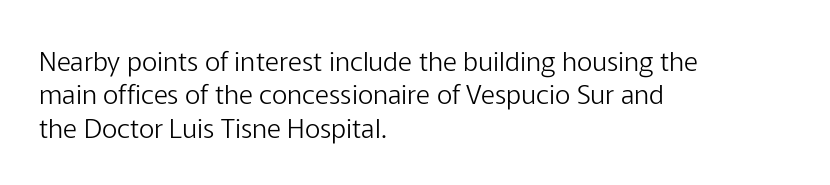
Q: Is the text bold? A: No.
Q: Is the text italic (slanted)? A: No, it is upright.
Q: Is the text underlined? A: No.
Q: How is the paragraph aligned? A: Left-aligned.
Q: Is the spacing between letters normal or unusually wide? A: Normal.
